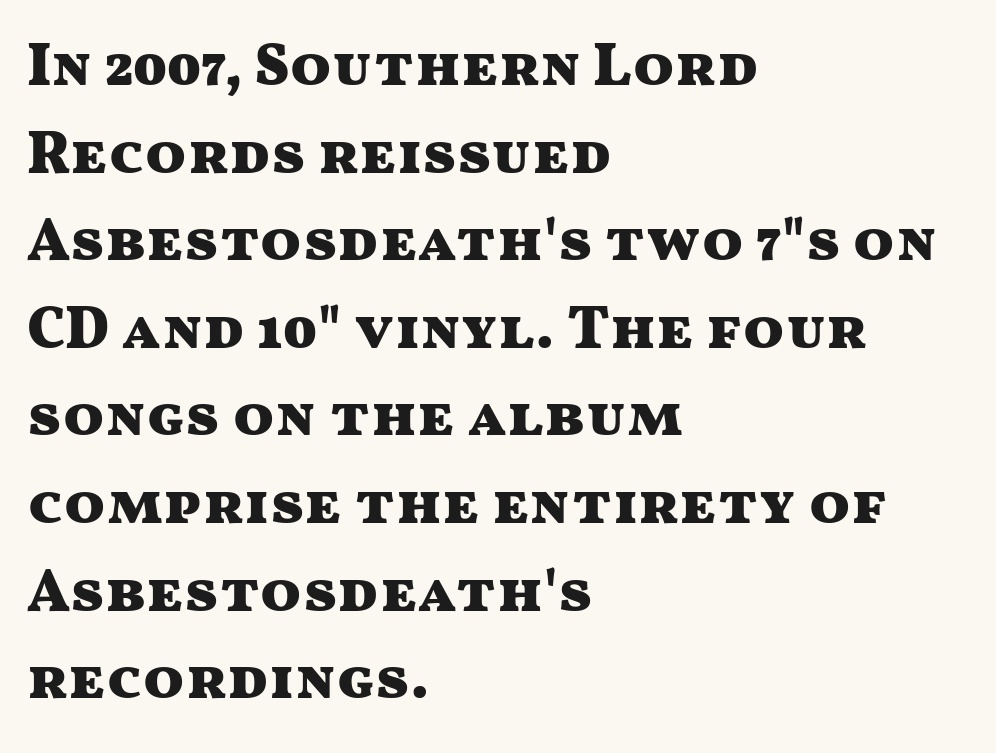
{"serif": "no", "italic": "no", "bold": "yes", "weight": "heavy", "width": "wide", "stroke_contrast": "medium", "x_height": "medium", "monospaced": "no", "underline": "no", "align": "left", "line_spacing": "normal", "line_spacing_ratio": 1.46, "letter_spacing": "normal", "letter_spacing_em": 0.0, "glyph_px": 60}
